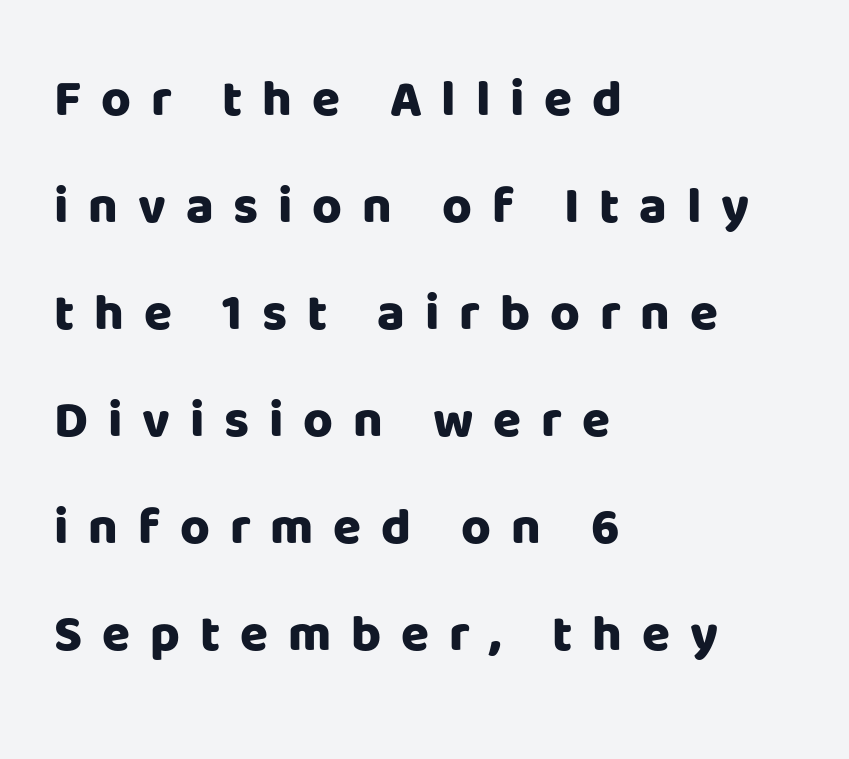
The image shows 51 px heavy sans-serif type, upright; set left-aligned, loose line spacing (2.1x), unusually wide letter spacing (+0.39 em), not underlined; low stroke contrast and a large x-height.
